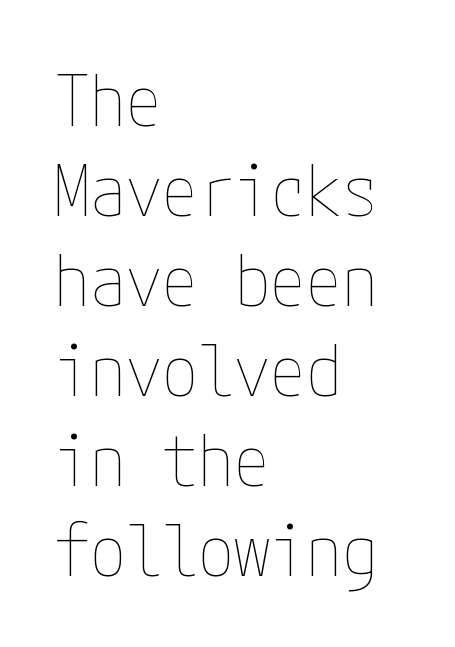
The image shows 72 px thin, condensed type, upright; set left-aligned, normal line spacing (1.25x), normal letter spacing, not underlined; low stroke contrast and a medium x-height.
